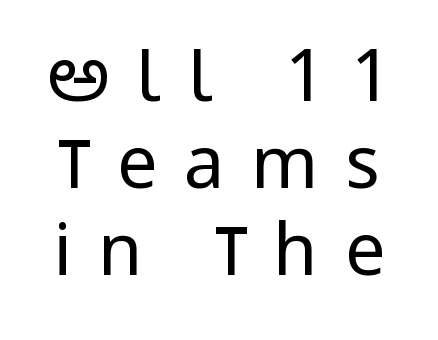
Typographically, this falls in the sans-serif category. Honestly, the letter spacing is so wide it's the main thing you notice. Descenders hang freely into open space. The font is comparable to plain body text, perhaps lighter.
